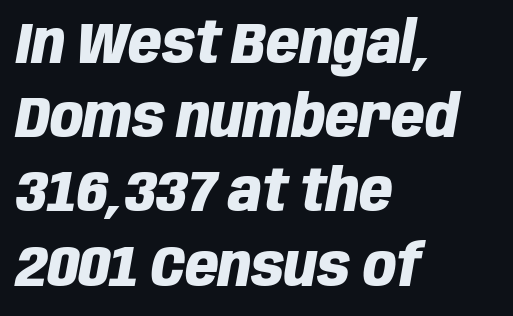
If you drew a line through each stem, it would be angled. The characters look thick and weighty, a clear bold. Here the glyphs are tracked normally, forming tight word shapes. A typesetter would call this proportional, since set widths differ per character.
